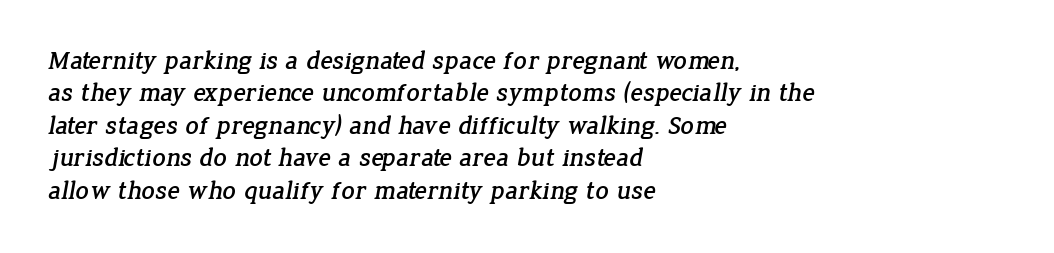
{"underline": "no", "align": "left", "line_spacing": "normal", "line_spacing_ratio": 1.25, "letter_spacing": "normal", "letter_spacing_em": 0.0, "glyph_px": 26}
